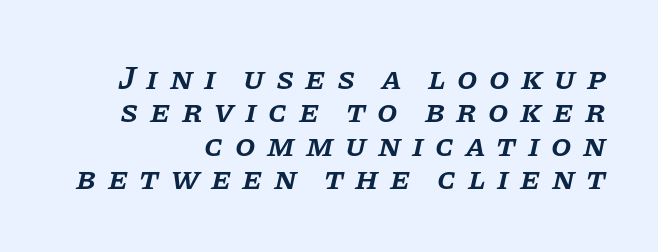
The image shows 33 px semibold serif type, italic (leaning right); set right-aligned, tight line spacing (1.01x), unusually wide letter spacing (+0.34 em), not underlined; low stroke contrast and a large x-height.
